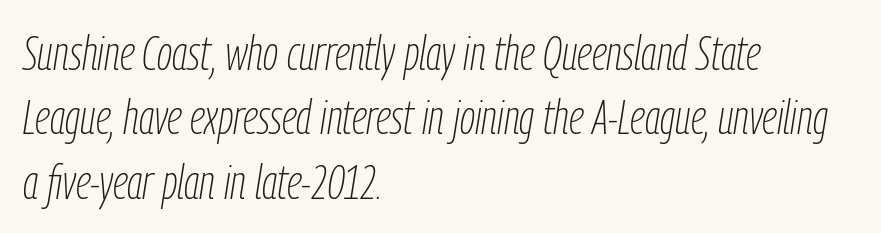
The specimen omits any rule beneath the text block's lines. One glance says typical: line gaps are just what's usual. Compared with a typical body face, this is equally light or lighter still. The horizontal fit of the characters is conventional and even.
